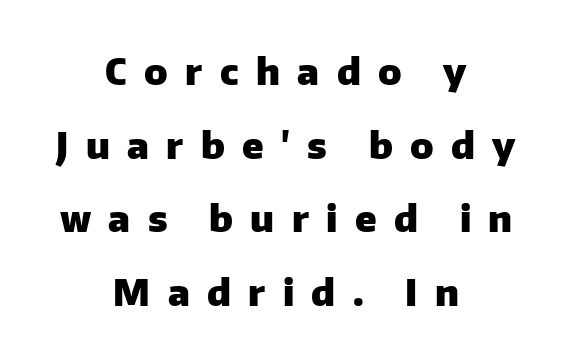
The typography opts for an upright posture over an oblique one. Horizontally, the lines are justified to the midpoint only. Do the characters align in a grid? No, the font is proportional. Honestly, the letter spacing is so wide it's the main thing you notice. The gap between lines stays unmarked. Note: no serifs on the glyphs.
